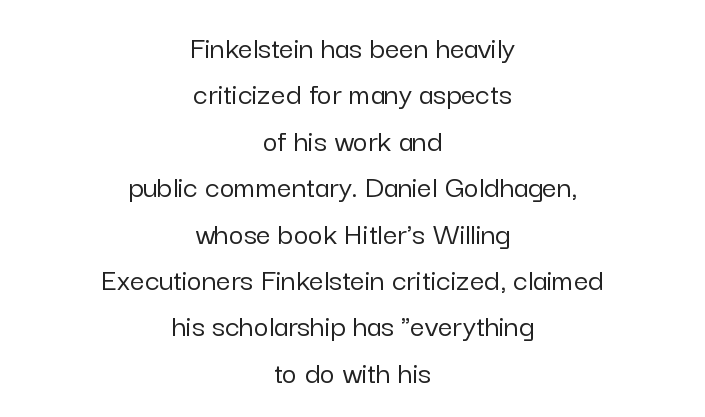
The image shows 32 px sans-serif type, upright; set centered, normal line spacing (1.45x), normal letter spacing, not underlined; low stroke contrast and a medium x-height.
